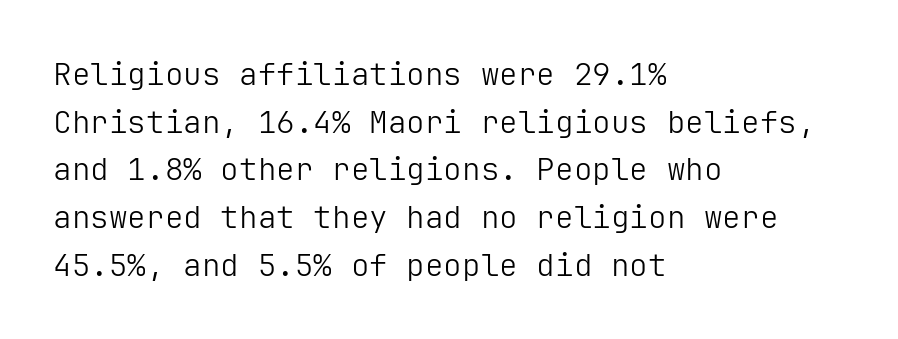
The image shows 31 px light sans-serif type, upright; set left-aligned, normal line spacing (1.54x), normal letter spacing, not underlined; low stroke contrast and a medium x-height.
